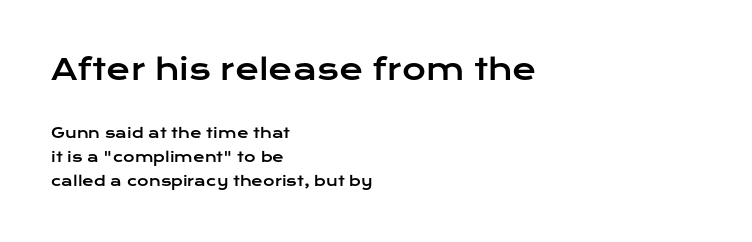
Q: Is the text italic (slanted)? A: No, it is upright.
Q: Is the typeface a serif or a sans-serif typeface? A: Sans-serif.
Q: Is the text underlined? A: No.
Q: How is the paragraph aligned? A: Left-aligned.
Q: Is the spacing between letters normal or unusually wide? A: Normal.
Q: Which block of text is set in a larger size, the first (top) or the second (bottom)? A: The first (top) one.
Q: Width (condensed, normal, or wide)? A: Wide.
Q: Stroke contrast? A: Low.
Q: x-height? A: Medium.
Q: Monospaced? A: No.
